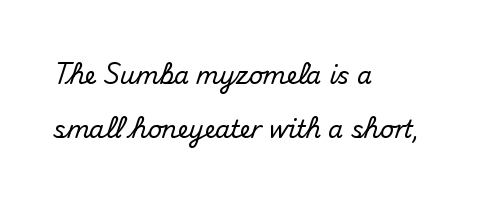
The image shows 24 px text type; set left-aligned, loose line spacing (2.24x), normal letter spacing, not underlined.
